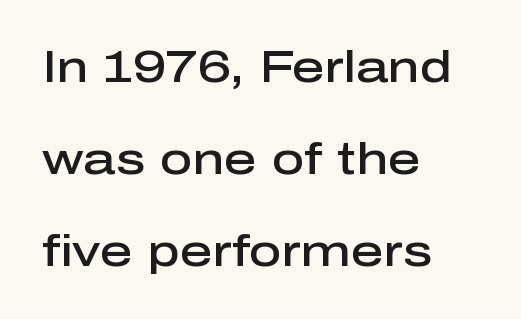
The image shows 45 px semibold sans-serif type, upright; set left-aligned, loose line spacing (2.05x), normal letter spacing, not underlined; low stroke contrast and a medium x-height.
